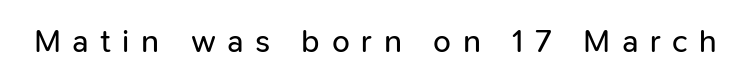
Q: Is the text bold? A: No.
Q: Is the text italic (slanted)? A: No, it is upright.
Q: Is the typeface a serif or a sans-serif typeface? A: Sans-serif.
Q: Is the text underlined? A: No.
Q: Is the spacing between letters normal or unusually wide? A: Unusually wide.
Q: Width (condensed, normal, or wide)? A: Normal.
Q: Stroke contrast? A: Low.
Q: x-height? A: Medium.
Q: Monospaced? A: No.
